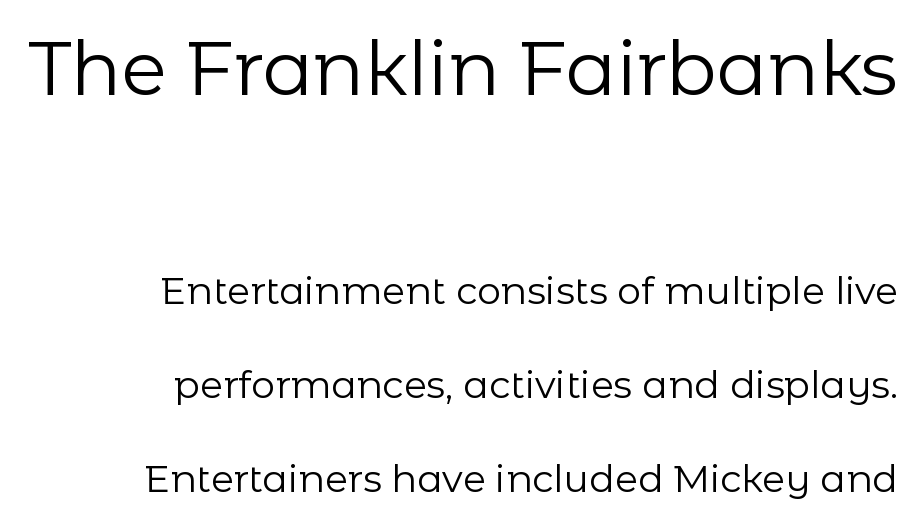
The image shows 75 px regular-weight sans-serif type, upright; set right-aligned, loose line spacing (2.47x), normal letter spacing, not underlined; the first (top) block is 1.97x larger; low stroke contrast and a medium x-height.
